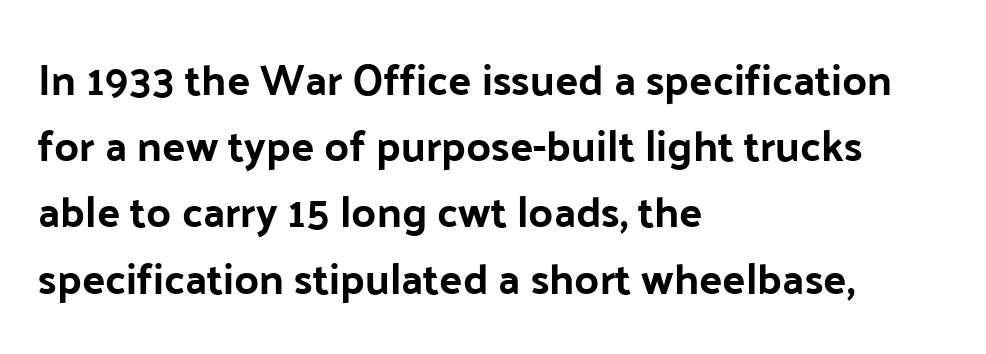
Q: Is the text italic (slanted)? A: No, it is upright.
Q: Is the typeface a serif or a sans-serif typeface? A: Sans-serif.
Q: Is the text underlined? A: No.
Q: How is the paragraph aligned? A: Left-aligned.
Q: Is the spacing between letters normal or unusually wide? A: Normal.
Q: Is the spacing between lines tight, normal or loose? A: Normal.
Q: Width (condensed, normal, or wide)? A: Normal.
Q: Stroke contrast? A: Low.
Q: x-height? A: Medium.
Q: Monospaced? A: No.
